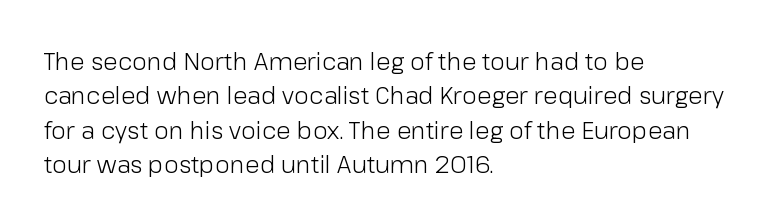
The image shows 24 px text type, upright; set left-aligned, normal line spacing (1.43x), normal letter spacing, not underlined.
